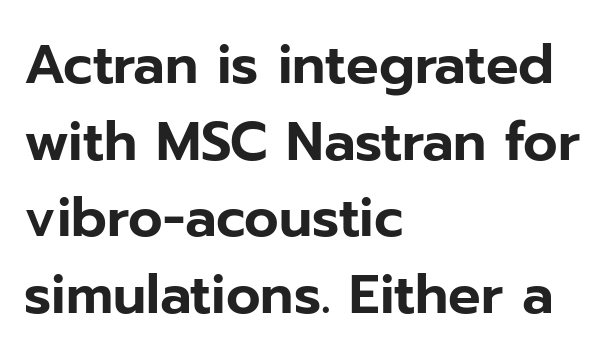
{"serif": "no", "italic": "no", "width": "normal", "stroke_contrast": "low", "x_height": "medium", "monospaced": "no", "underline": "no", "align": "left", "line_spacing": "normal", "line_spacing_ratio": 1.42, "letter_spacing": "normal", "letter_spacing_em": 0.0, "glyph_px": 54}
